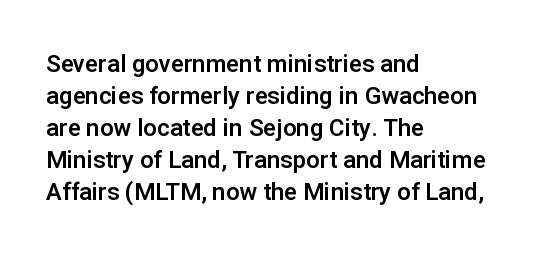
No italicization has been applied; the sample stays upright. The vertical gap from one line to the next is medium. Standard letterfit; no display-style spreading of the glyphs. The passage is arranged the way most books set body copy — flush left. Rule under the text: the space is simply empty.
